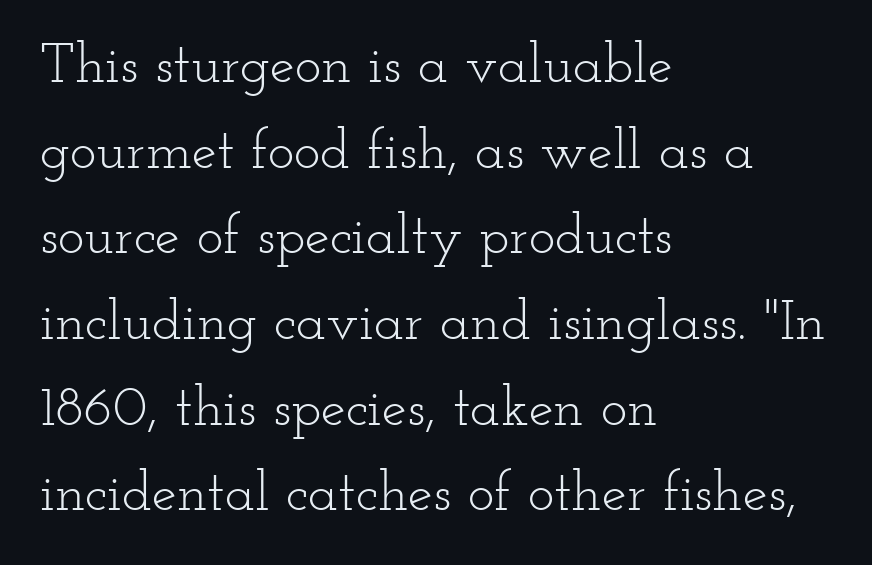
The weight tops out at a normal text grade. Descenders hang freely into open space. No italicization has been applied; the sample stays upright. All the whitespace from short lines collects on the right. Spacing verdict: proportional, widths tailored to each character.
